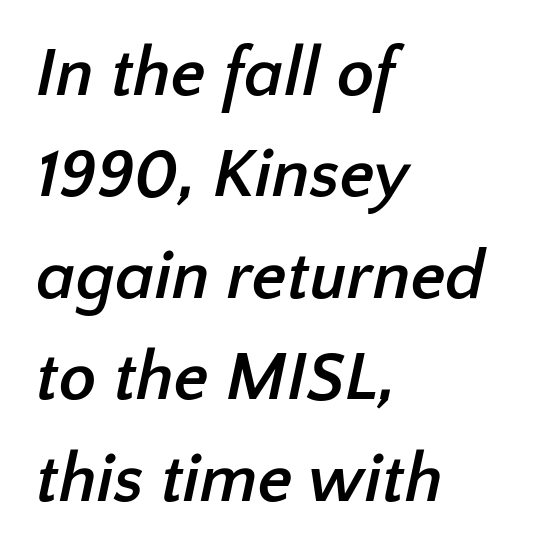
{"serif": "no", "bold": "yes", "weight": "semibold", "width": "normal", "stroke_contrast": "low", "x_height": "medium", "monospaced": "no", "underline": "no", "align": "left", "line_spacing": "normal", "line_spacing_ratio": 1.47, "letter_spacing": "normal", "letter_spacing_em": 0.0, "glyph_px": 69}
